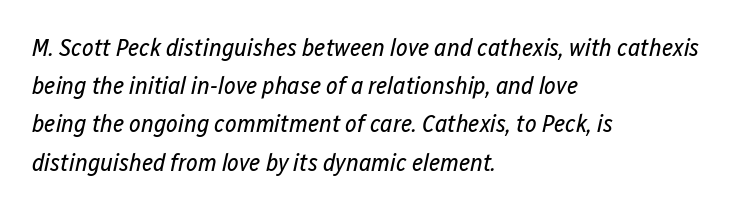
The baseline area is clear. Observe the lean: these are italic letterforms. Standard letterfit; no display-style spreading of the glyphs. Reading down the column, the eye jumps a familiar distance to each next line.
